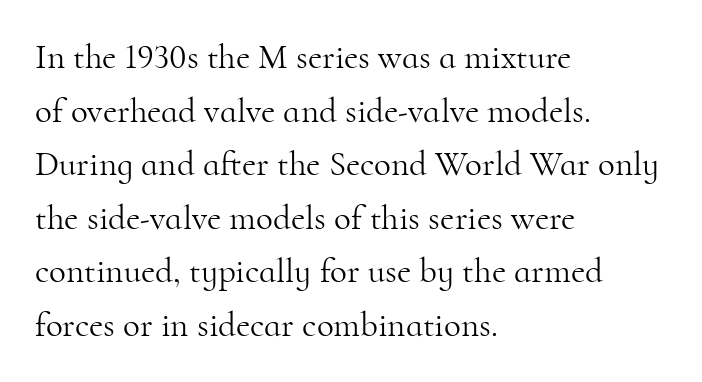
Note the varied advance widths — an 'i' is clearly narrower than an 'm'. Does the type have serifs? Yes, each stem ends in a small foot. The type is set solid horizontally, with unmodified tracking. Which margin do the lines hug? The left one — the right edge is uneven.
